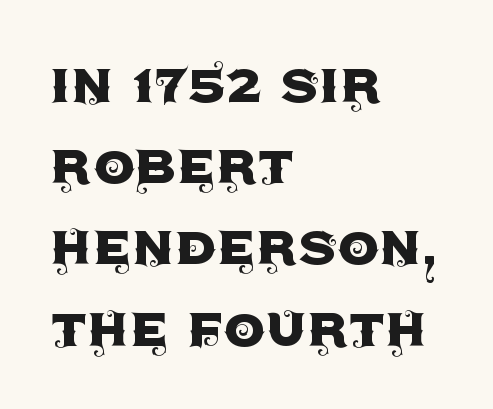
Q: Is the text italic (slanted)? A: No, it is upright.
Q: Is the typeface a serif or a sans-serif typeface? A: Sans-serif.
Q: Is the text underlined? A: No.
Q: How is the paragraph aligned? A: Left-aligned.
Q: Is the spacing between letters normal or unusually wide? A: Normal.
Q: Width (condensed, normal, or wide)? A: Normal.
Q: x-height? A: Large.
Q: Monospaced? A: No.
